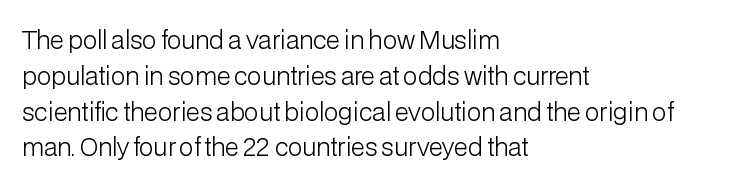
Q: Is the text bold? A: No.
Q: Is the text italic (slanted)? A: No, it is upright.
Q: Is the text underlined? A: No.
Q: How is the paragraph aligned? A: Left-aligned.
Q: Is the spacing between letters normal or unusually wide? A: Normal.
Q: Is the spacing between lines tight, normal or loose? A: Normal.
